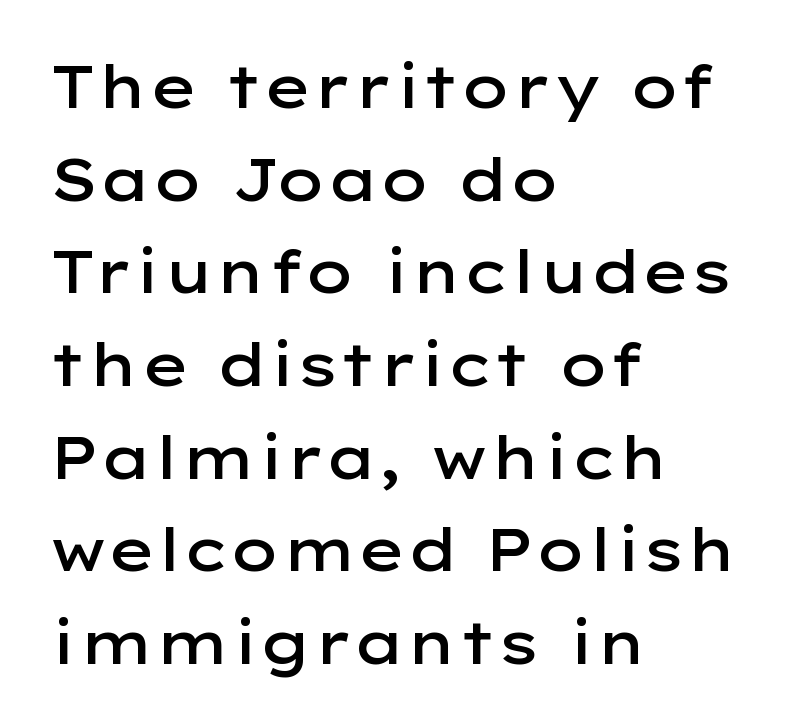
{"serif": "no", "italic": "no", "bold": "semi", "weight": "semibold", "width": "wide", "stroke_contrast": "low", "x_height": "medium", "monospaced": "no", "underline": "no", "align": "left", "line_spacing": "normal", "line_spacing_ratio": 1.57, "letter_spacing": "normal", "letter_spacing_em": 0.0, "glyph_px": 59}
